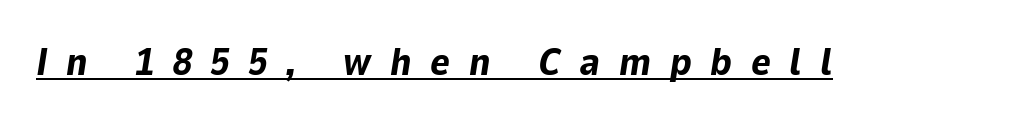
Q: Is the text bold? A: Yes.
Q: Is the text italic (slanted)? A: Yes, it leans right by about 9 degrees.
Q: Is the text underlined? A: Yes.
Q: Is the spacing between letters normal or unusually wide? A: Unusually wide.
Q: Width (condensed, normal, or wide)? A: Normal.
Q: Stroke contrast? A: Low.
Q: x-height? A: Medium.
Q: Monospaced? A: No.
